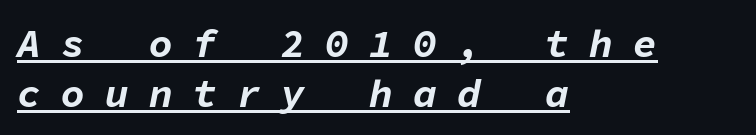
Regular leading. Short and long lines alike share a common starting point at left. The letters march in equal steps, a hallmark of fixed-pitch type. The tracking reads as deliberately expanded to a designer's eye.
